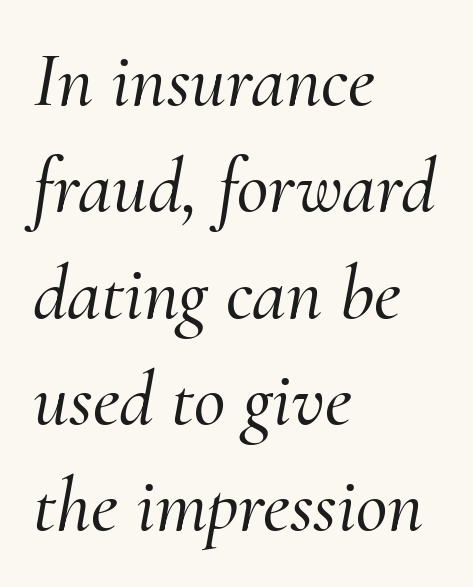
The image shows 77 px serif type, italic (leaning right); set left-aligned, normal line spacing (1.38x), normal letter spacing, not underlined; medium stroke contrast and a small x-height.
